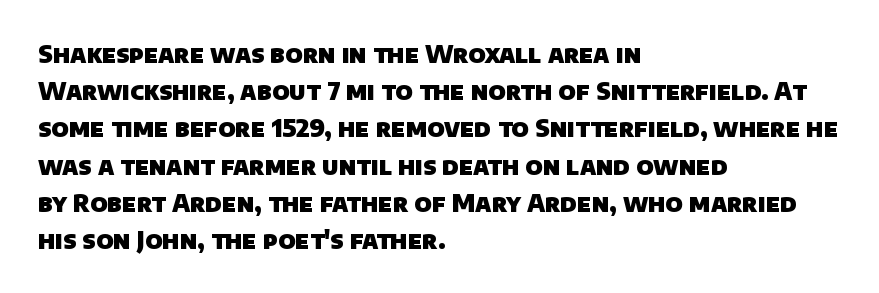
The paragraph shown leans on its left margin. Compared with an ordinary text face, these strokes are far heavier — a full bold. The letterforms sit shoulder to shoulder at normal distance. Unmarked baselines from the first word to the last. This sample keeps an unexceptional amount of space between lines.
